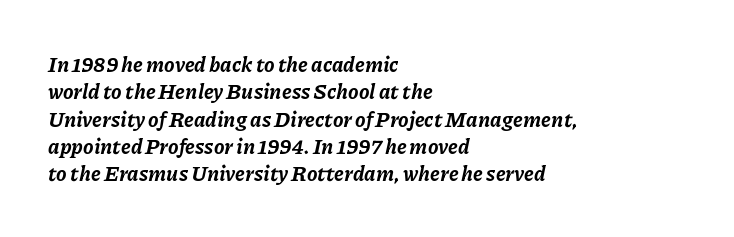
A typesetter would call this leading conventional body-copy spacing. Look at the tracking — it's just the regular setting, nothing added. Alignment: flush left. Rule under the text: the space is simply empty. The typesetting leans heavy: a genuine bold. The face used here has a pronounced slope to its letters.
